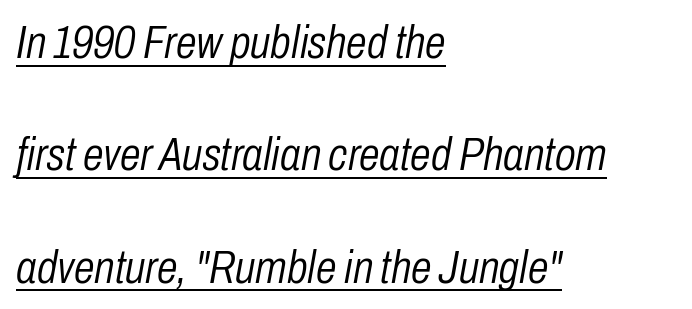
The image shows 47 px light, condensed type, italic (leaning right); set left-aligned, loose line spacing (2.39x), normal letter spacing, underlined; low stroke contrast and a medium x-height.
